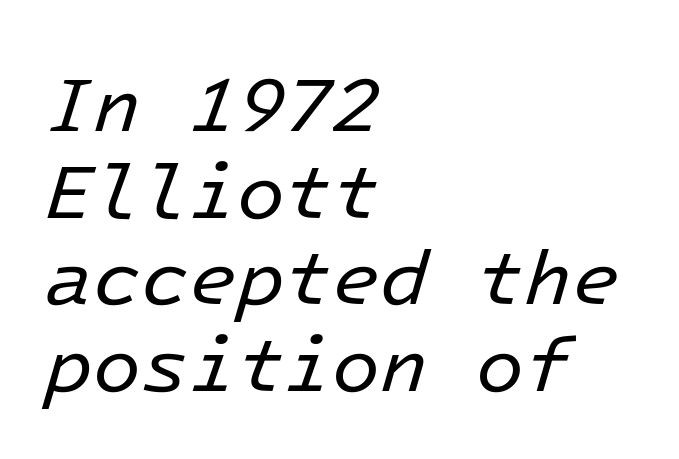
{"italic": "yes", "lean": "right", "slant_degrees": 16, "bold": "no", "weight": "regular", "width": "normal", "stroke_contrast": "low", "x_height": "medium", "monospaced": "yes", "underline": "no", "align": "left", "line_spacing": "tight", "line_spacing_ratio": 1.11, "letter_spacing": "normal", "letter_spacing_em": 0.0, "glyph_px": 78}
